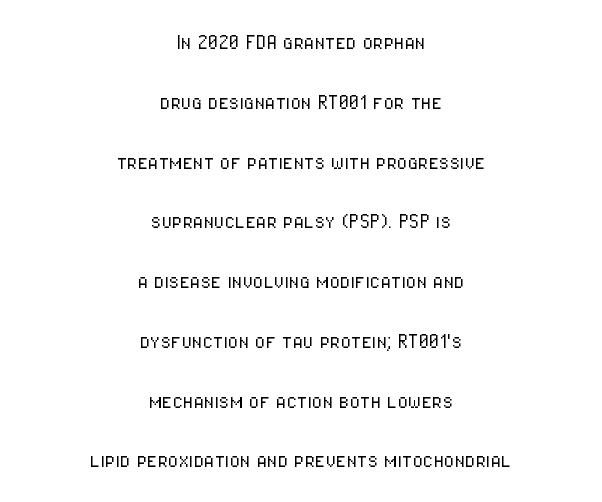
The image shows 24 px text type, upright; set centered, loose line spacing (2.49x), normal letter spacing, not underlined.
